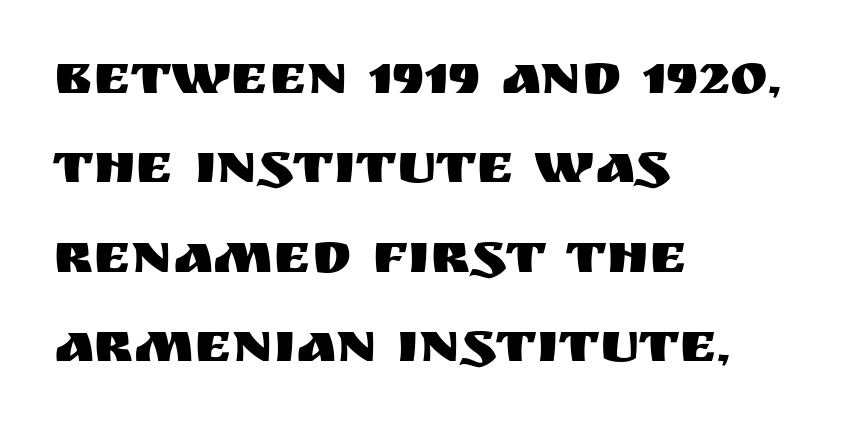
The image shows 57 px sans-serif type, upright; set left-aligned, normal line spacing (1.57x), normal letter spacing, not underlined; medium stroke contrast and a large x-height.
